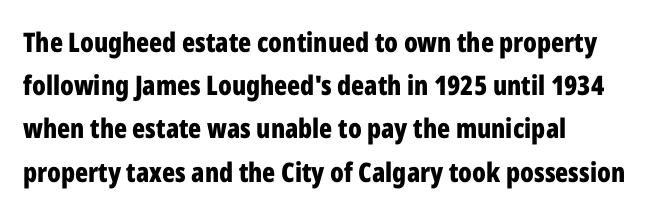
The image shows 27 px bold type, upright; set left-aligned, normal line spacing (1.6x), normal letter spacing, not underlined.
